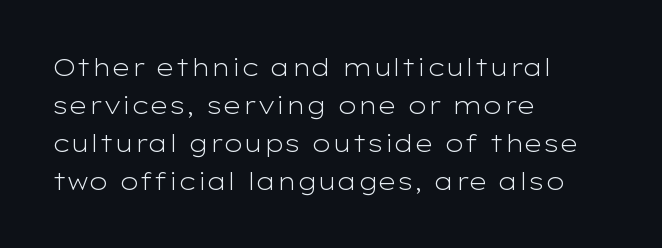
The image shows 24 px text type, upright; set left-aligned, normal line spacing (1.58x), normal letter spacing, not underlined.
